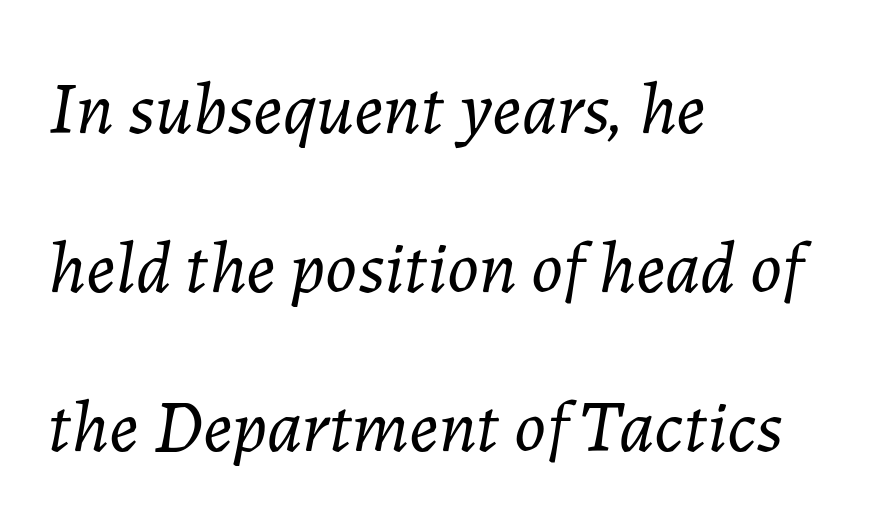
The image shows 74 px light type, italic (leaning right); set left-aligned, loose line spacing (2.15x), normal letter spacing, not underlined; low stroke contrast and a medium x-height.
